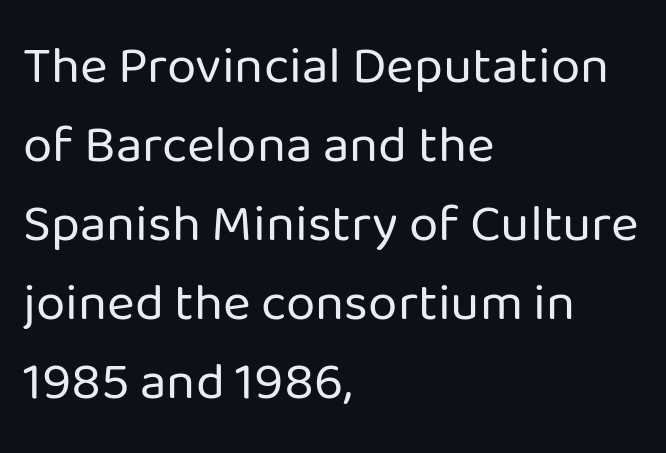
The image shows 53 px regular-weight sans-serif type, upright; set left-aligned, normal line spacing (1.49x), normal letter spacing, not underlined; low stroke contrast and a medium x-height.
